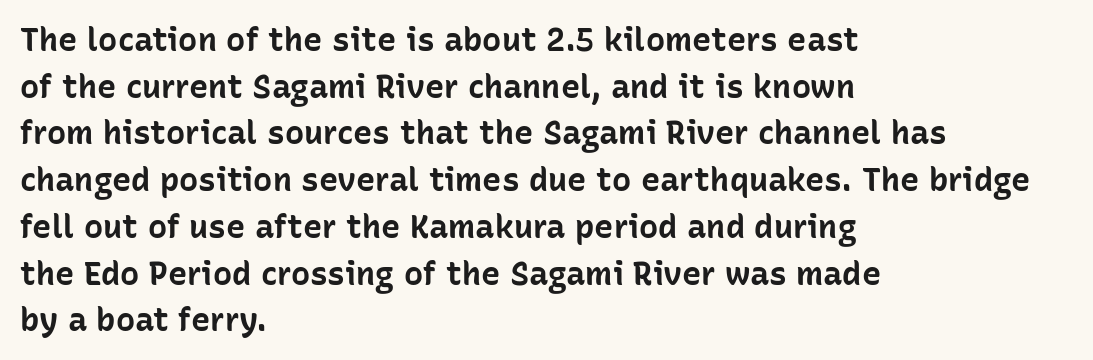
The image shows 32 px bold sans-serif type, upright; set left-aligned, normal line spacing (1.46x), normal letter spacing, not underlined; low stroke contrast and a medium x-height.
